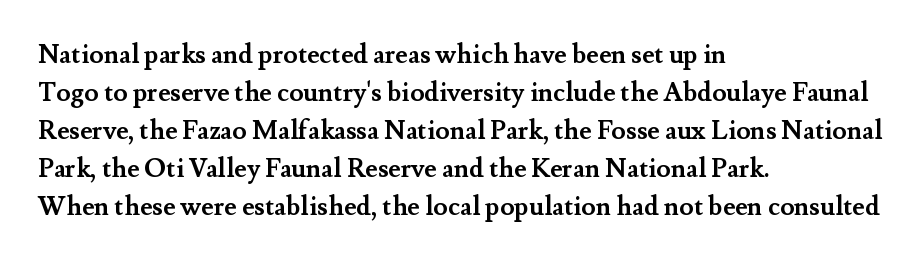
Horizontal alignment here is leftward, the default for most running prose. Nothing unusual about the tracking: characters are spaced as the font intends. Students, observe: this is what conventionally led text looks like. Does the lettering tilt? It doesn't — this is upright.
